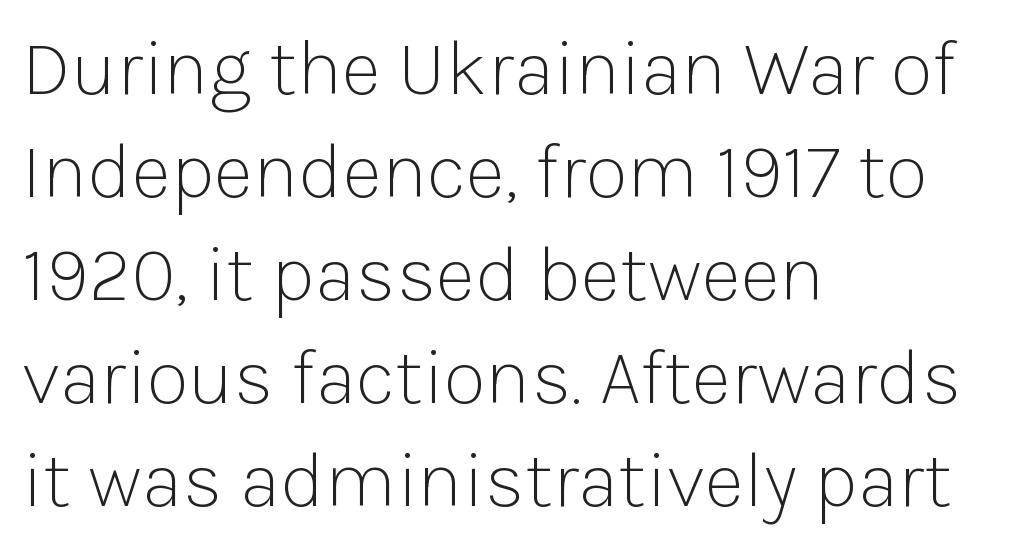
The image shows 78 px light sans-serif type, upright; set left-aligned, normal line spacing (1.32x), normal letter spacing, not underlined; low stroke contrast and a medium x-height.
